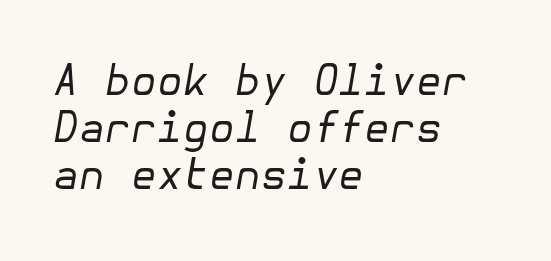
{"italic": "yes", "lean": "right", "slant_degrees": 10, "bold": "no", "weight": "regular", "width": "normal", "stroke_contrast": "low", "x_height": "medium", "underline": "no", "align": "left", "line_spacing": "tight", "line_spacing_ratio": 1.12, "letter_spacing": "normal", "letter_spacing_em": 0.0, "glyph_px": 42}
